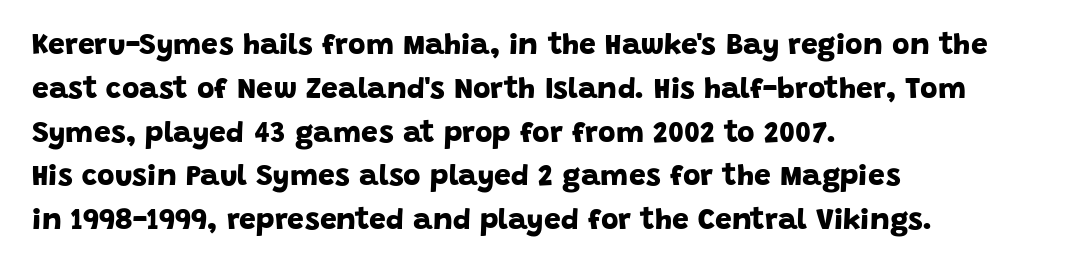
Q: Is the text bold? A: Yes.
Q: Is the typeface a serif or a sans-serif typeface? A: Sans-serif.
Q: Is the text underlined? A: No.
Q: How is the paragraph aligned? A: Left-aligned.
Q: Is the spacing between letters normal or unusually wide? A: Normal.
Q: Is the spacing between lines tight, normal or loose? A: Normal.
Q: Width (condensed, normal, or wide)? A: Normal.
Q: Stroke contrast? A: Low.
Q: x-height? A: Large.
Q: Monospaced? A: No.
